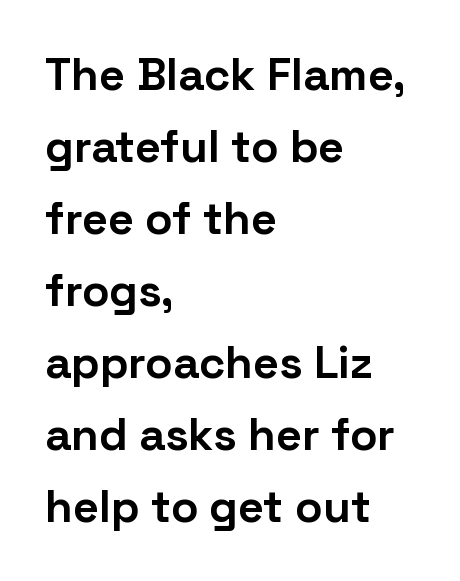
A sans-serif font was chosen for this passage. Underline: absent. Do the characters align in a grid? No, the font is proportional. Upright lettering throughout.
